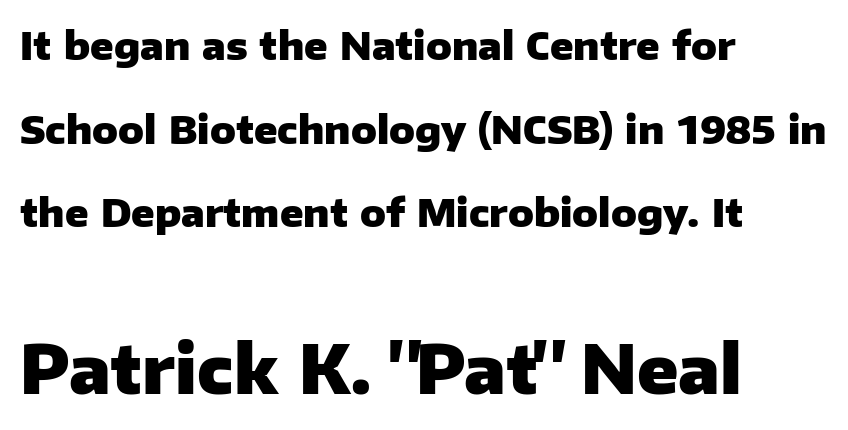
Q: Is the text bold? A: Yes.
Q: Is the text italic (slanted)? A: No, it is upright.
Q: Is the typeface a serif or a sans-serif typeface? A: Sans-serif.
Q: Is the text underlined? A: No.
Q: How is the paragraph aligned? A: Left-aligned.
Q: Is the spacing between letters normal or unusually wide? A: Normal.
Q: Is the spacing between lines tight, normal or loose? A: Loose.
Q: Which block of text is set in a larger size, the first (top) or the second (bottom)? A: The second (bottom) one.
Q: Width (condensed, normal, or wide)? A: Normal.
Q: Stroke contrast? A: Low.
Q: x-height? A: Medium.
Q: Monospaced? A: No.
